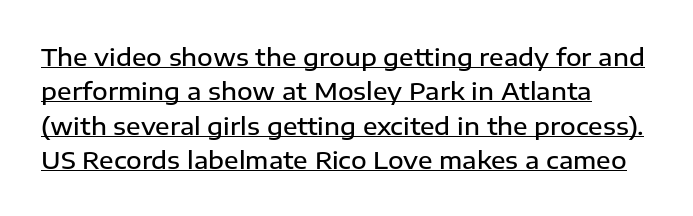
The image shows 24 px text type, upright; set normal line spacing (1.43x), normal letter spacing, underlined.
